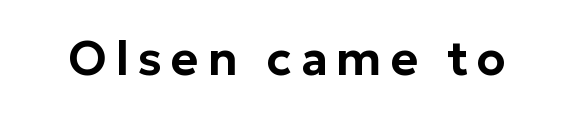
{"serif": "no", "italic": "no", "width": "normal", "stroke_contrast": "low", "x_height": "medium", "monospaced": "no", "underline": "no", "glyph_px": 47}
